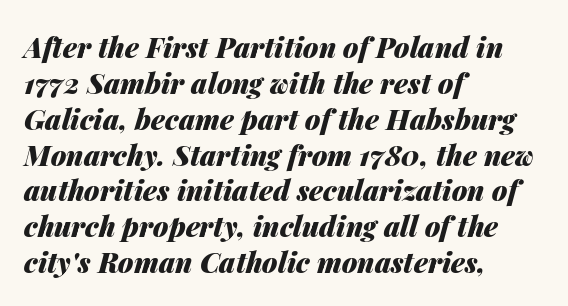
The image shows 28 px heavy type, italic (leaning right); set left-aligned, normal line spacing (1.28x), normal letter spacing, not underlined; medium stroke contrast and a medium x-height.
